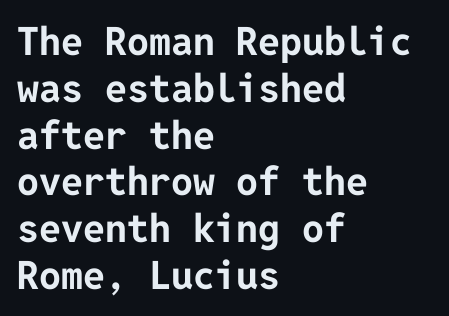
The image shows 39 px bold sans-serif type, upright; set left-aligned, line spacing 1.2x, normal letter spacing, not underlined; low stroke contrast and a medium x-height.
